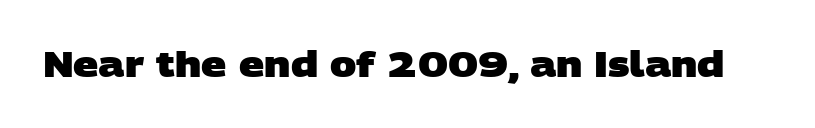
Q: Is the text bold? A: Yes.
Q: Is the typeface a serif or a sans-serif typeface? A: Sans-serif.
Q: Is the text underlined? A: No.
Q: Is the spacing between letters normal or unusually wide? A: Normal.
Q: Width (condensed, normal, or wide)? A: Wide.
Q: Stroke contrast? A: Low.
Q: x-height? A: Large.
Q: Monospaced? A: No.
